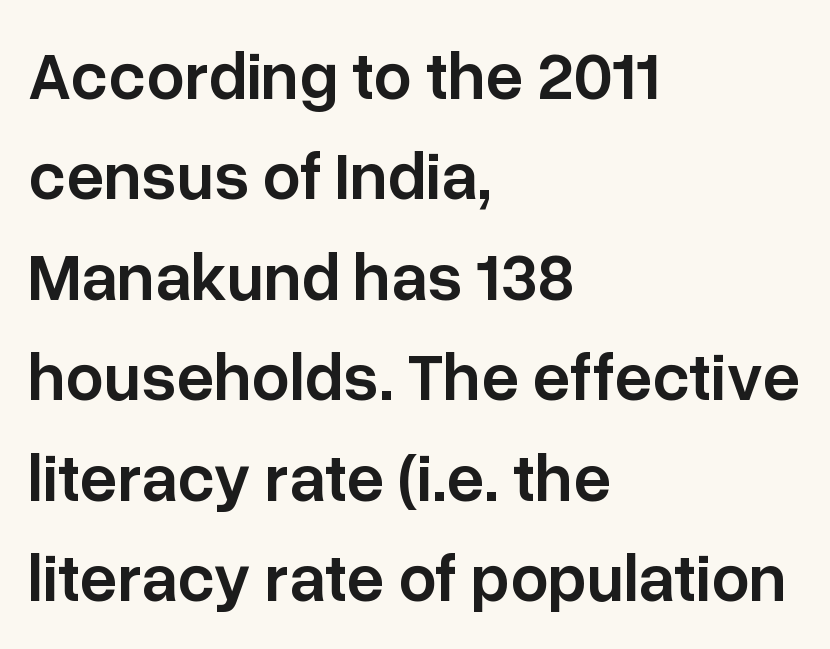
Q: Is the text bold? A: Semi-bold.
Q: Is the text italic (slanted)? A: No, it is upright.
Q: Is the typeface a serif or a sans-serif typeface? A: Sans-serif.
Q: Is the text underlined? A: No.
Q: How is the paragraph aligned? A: Left-aligned.
Q: Is the spacing between letters normal or unusually wide? A: Normal.
Q: Is the spacing between lines tight, normal or loose? A: Normal.
Q: Width (condensed, normal, or wide)? A: Normal.
Q: Stroke contrast? A: Low.
Q: x-height? A: Medium.
Q: Monospaced? A: No.
